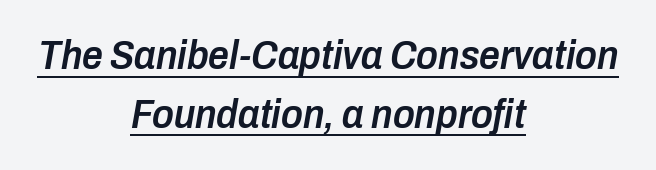
{"italic": "yes", "lean": "right", "slant_degrees": 10, "bold": "semi", "weight": "semibold", "width": "condensed", "stroke_contrast": "low", "x_height": "medium", "monospaced": "no", "underline": "yes", "align": "center", "line_spacing": "normal", "line_spacing_ratio": 1.43, "letter_spacing": "normal", "letter_spacing_em": 0.0, "glyph_px": 41}
